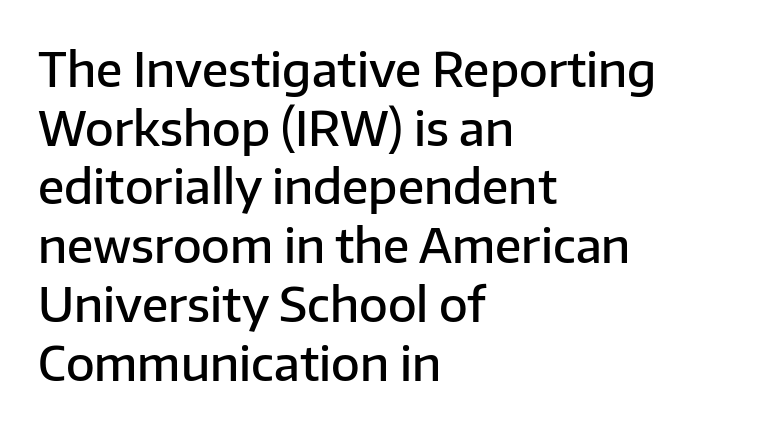
Q: Is the text bold? A: Semi-bold.
Q: Is the text italic (slanted)? A: No, it is upright.
Q: Is the typeface a serif or a sans-serif typeface? A: Sans-serif.
Q: Is the text underlined? A: No.
Q: How is the paragraph aligned? A: Left-aligned.
Q: Is the spacing between letters normal or unusually wide? A: Normal.
Q: Is the spacing between lines tight, normal or loose? A: Normal.
Q: Width (condensed, normal, or wide)? A: Normal.
Q: Stroke contrast? A: Low.
Q: x-height? A: Medium.
Q: Monospaced? A: No.
